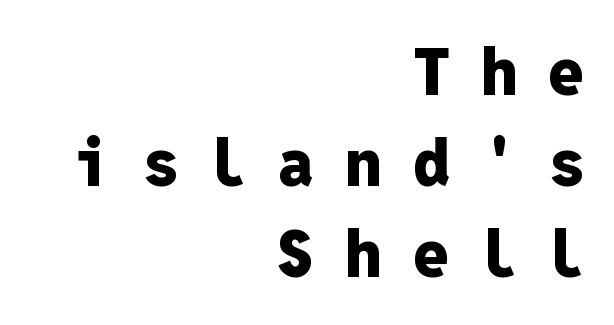
The gap between lines stays unmarked. What kind of face is this? One without serifs — a sans. Does the weight exceed regular? Yes, all the way to bold. Substantial extra tracking has been applied to these lines.
